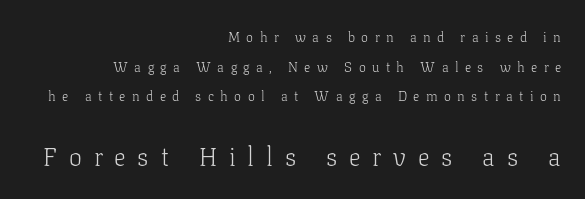
The image shows 26 px text type, upright; set right-aligned, loose line spacing (2.11x), unusually wide letter spacing (+0.46 em), not underlined; the second (bottom) block is 1.86x larger.
